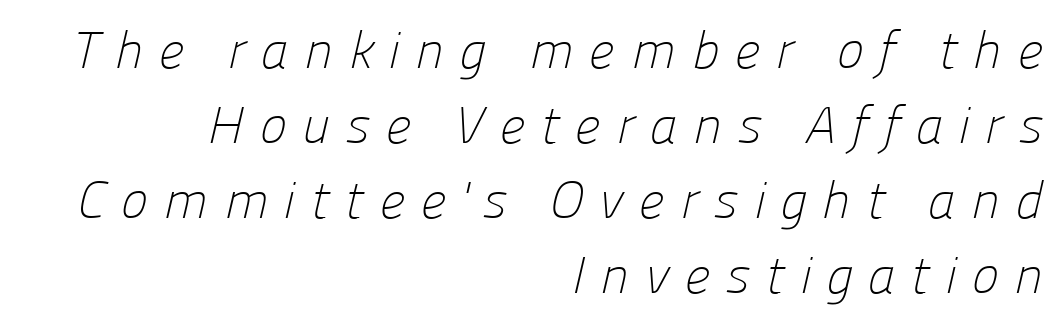
The image shows 52 px light sans-serif type; set right-aligned, normal line spacing (1.44x), unusually wide letter spacing (+0.29 em), not underlined; low stroke contrast and a medium x-height.
